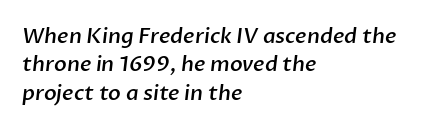
The space directly below the letters is spotless. Between one letter and the next there's only the usual sliver of space. The text block is weighted toward the left margin, trailing off unevenly rightward. Baseline-to-baseline distance is the conventional proportion of letter height. Semibold letterforms, between regular and bold.
